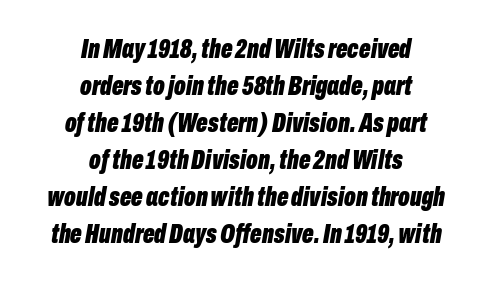
{"italic": "yes", "lean": "right", "slant_degrees": 10, "bold": "yes", "underline": "no", "align": "center", "line_spacing": "normal", "line_spacing_ratio": 1.37, "letter_spacing": "normal", "letter_spacing_em": 0.0, "glyph_px": 27}
